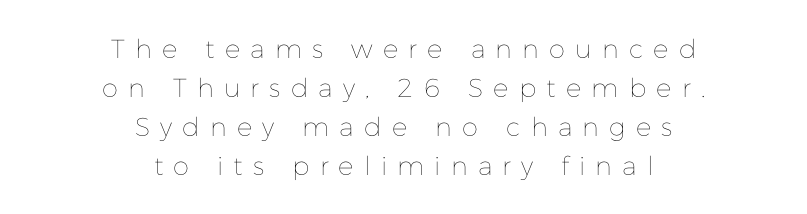
{"italic": "no", "bold": "no", "underline": "no", "align": "center", "line_spacing": "normal", "line_spacing_ratio": 1.5, "letter_spacing": "wide", "letter_spacing_em": 0.39, "glyph_px": 26}
